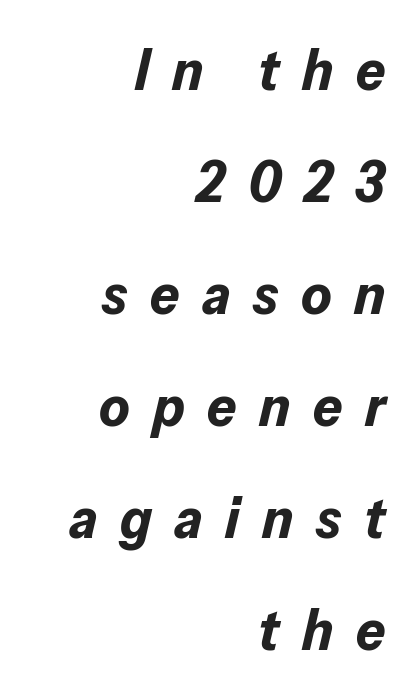
The glyphs look as if they've been sheared to an angle. Is there much room between lines? Yes — plenty of vertical air separates them. Visually the block forms a straight wall on the right and a jagged coastline on the left. The glyphs have the mass of a bold cut. The face used here is proportionally spaced, like ordinary book or web type. This rendering features lettering with no underline.
